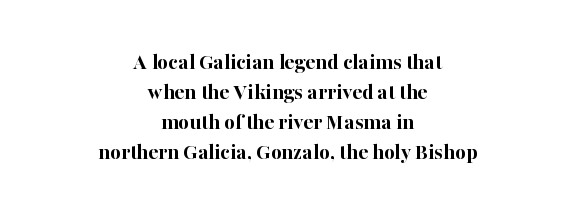
The typography opts for an upright posture over an oblique one. Caption: bold face, heavy strokes. Vertically, the passage feels balanced, rows spaced as you'd expect. The rag falls on both sides of this text block equally.
